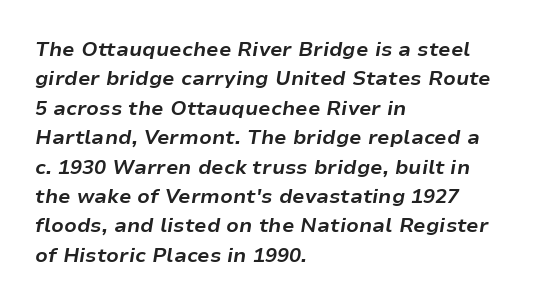
{"italic": "yes", "lean": "right", "slant_degrees": 9, "bold": "yes", "underline": "no", "align": "left", "line_spacing": "normal", "line_spacing_ratio": 1.47, "letter_spacing": "normal", "letter_spacing_em": 0.0, "glyph_px": 20}
